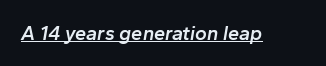
There is no visible air inserted between adjacent glyphs. The lettering is marked with a stroke running underneath it. The font's italic variant was chosen for this text. A somewhat darkened texture: the type is semibold rather than bold.
